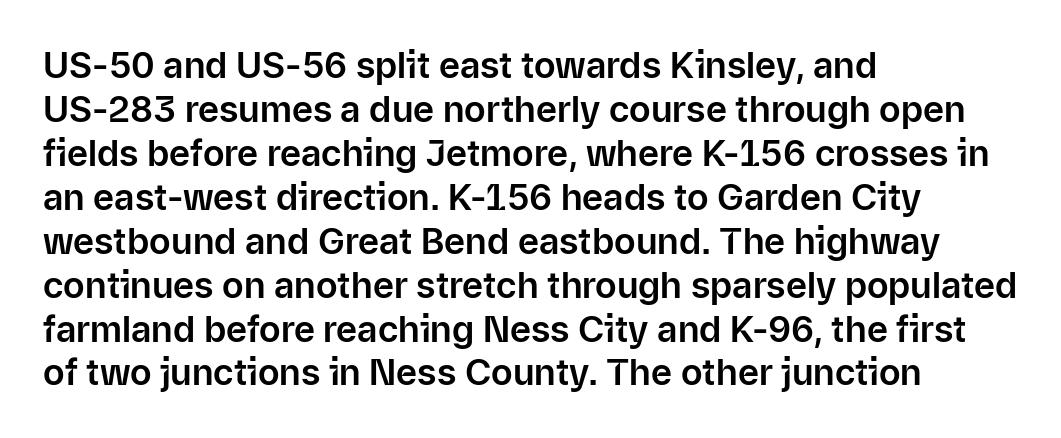
The image shows 36 px sans-serif type, upright; set left-aligned, line spacing 1.22x, normal letter spacing, not underlined; low stroke contrast and a medium x-height.
